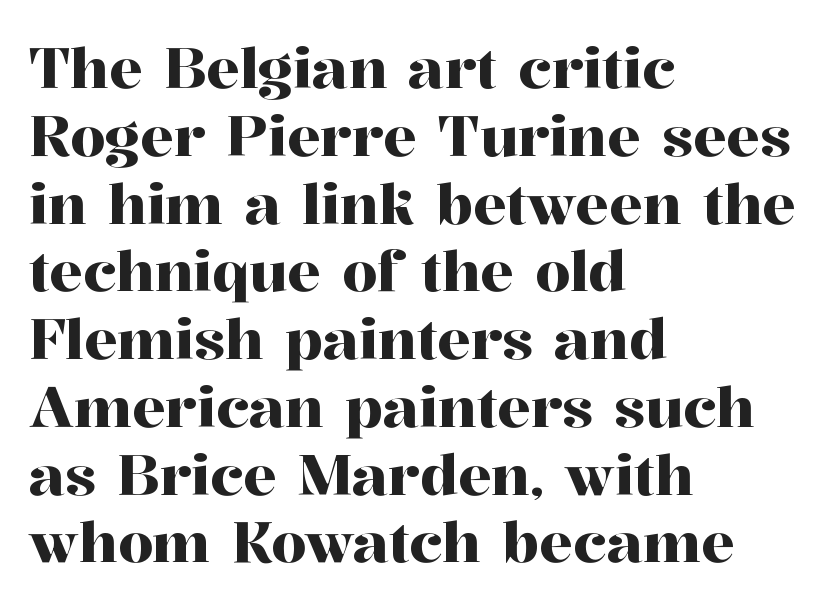
Q: Is the text italic (slanted)? A: No, it is upright.
Q: Is the typeface a serif or a sans-serif typeface? A: Serif.
Q: Is the text underlined? A: No.
Q: How is the paragraph aligned? A: Left-aligned.
Q: Is the spacing between letters normal or unusually wide? A: Normal.
Q: Width (condensed, normal, or wide)? A: Normal.
Q: Stroke contrast? A: High.
Q: x-height? A: Medium.
Q: Monospaced? A: No.
